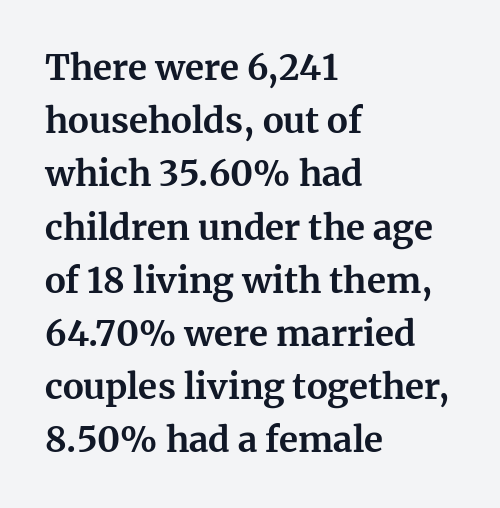
{"serif": "yes", "italic": "no", "bold": "yes", "weight": "bold", "width": "normal", "stroke_contrast": "medium", "x_height": "medium", "monospaced": "no", "underline": "no", "align": "left", "line_spacing": "normal", "line_spacing_ratio": 1.52, "letter_spacing": "normal", "letter_spacing_em": 0.0, "glyph_px": 35}
